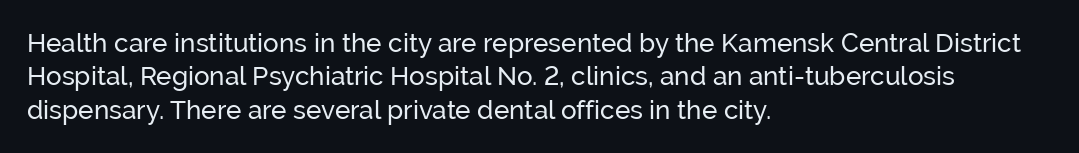
Q: Is the text bold? A: No.
Q: Is the text italic (slanted)? A: No, it is upright.
Q: Is the text underlined? A: No.
Q: How is the paragraph aligned? A: Left-aligned.
Q: Is the spacing between letters normal or unusually wide? A: Normal.
Q: Is the spacing between lines tight, normal or loose? A: Normal.
